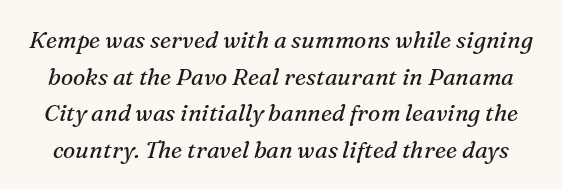
Type without underlining. This rendering leaves character spacing at its baseline value. The weight would be labelled regular, book, light, or lighter still. You can tell it's italic because the verticals aren't actually vertical. The space between consecutive lines is moderate.
